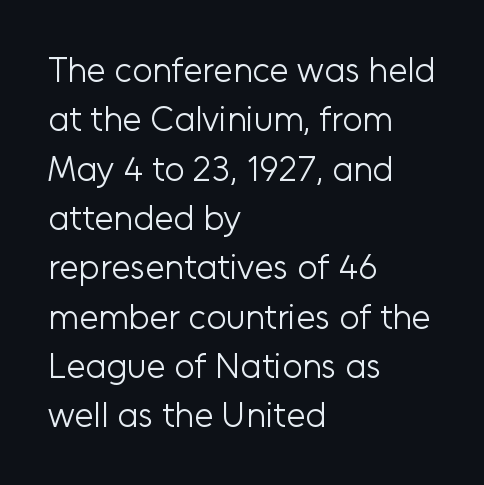
Q: Is the text bold? A: No.
Q: Is the text italic (slanted)? A: No, it is upright.
Q: Is the typeface a serif or a sans-serif typeface? A: Sans-serif.
Q: Is the text underlined? A: No.
Q: How is the paragraph aligned? A: Left-aligned.
Q: Is the spacing between letters normal or unusually wide? A: Normal.
Q: Is the spacing between lines tight, normal or loose? A: Normal.
Q: Width (condensed, normal, or wide)? A: Normal.
Q: Stroke contrast? A: Low.
Q: x-height? A: Medium.
Q: Monospaced? A: No.
